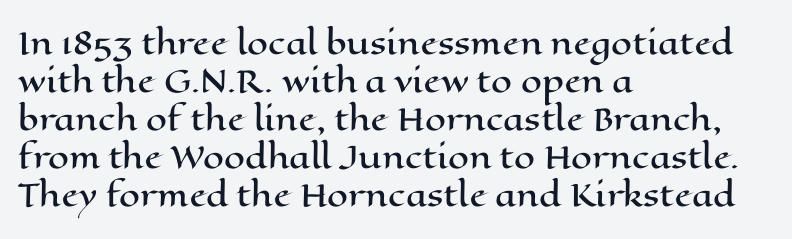
The image shows 30 px wide type, upright; set left-aligned, normal line spacing (1.27x), normal letter spacing, not underlined; high stroke contrast and a medium x-height.
